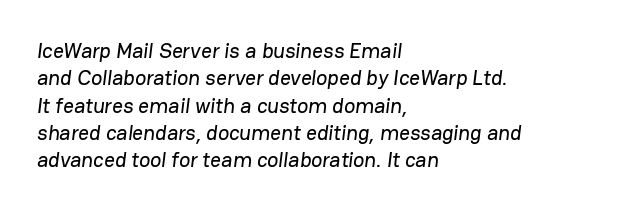
The image shows 21 px text type; set left-aligned, normal line spacing (1.3x), normal letter spacing, not underlined.
